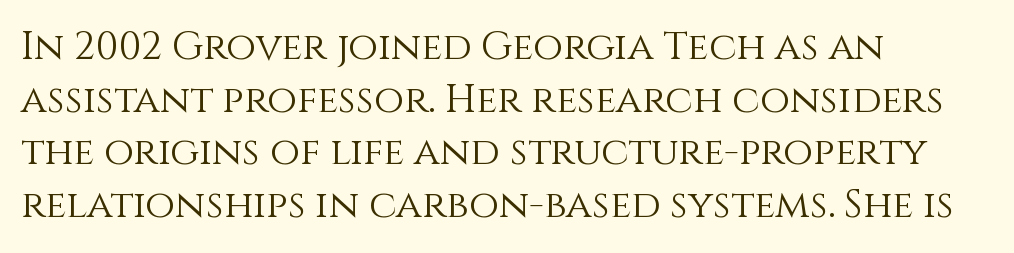
Q: Is the text bold? A: No.
Q: Is the text italic (slanted)? A: No, it is upright.
Q: Is the text underlined? A: No.
Q: How is the paragraph aligned? A: Left-aligned.
Q: Is the spacing between letters normal or unusually wide? A: Normal.
Q: Is the spacing between lines tight, normal or loose? A: Normal.
Q: Width (condensed, normal, or wide)? A: Normal.
Q: x-height? A: Large.
Q: Monospaced? A: No.
